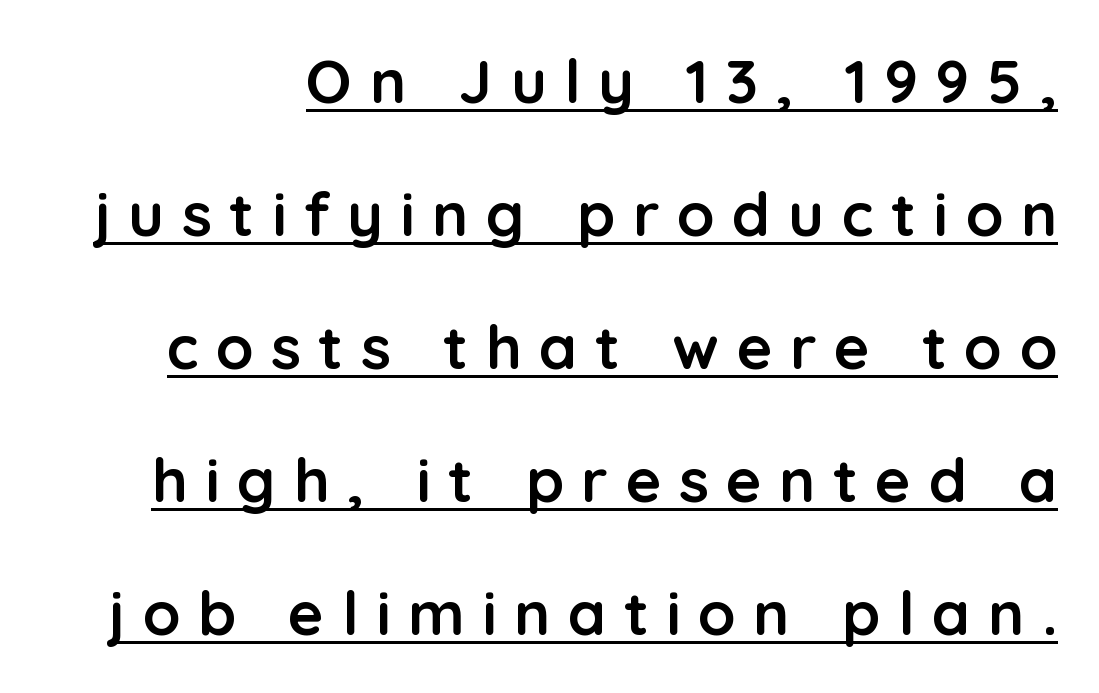
The image shows 61 px semibold sans-serif type, upright; set loose line spacing (2.18x), unusually wide letter spacing (+0.29 em), underlined; low stroke contrast and a medium x-height.
